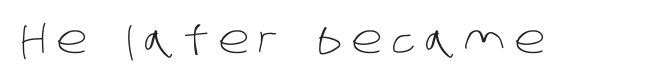
Q: Is the text bold? A: No.
Q: Is the typeface a serif or a sans-serif typeface? A: Sans-serif.
Q: Is the text underlined? A: No.
Q: Is the spacing between letters normal or unusually wide? A: Unusually wide.
Q: Width (condensed, normal, or wide)? A: Normal.
Q: Stroke contrast? A: Low.
Q: x-height? A: Large.
Q: Monospaced? A: No.
